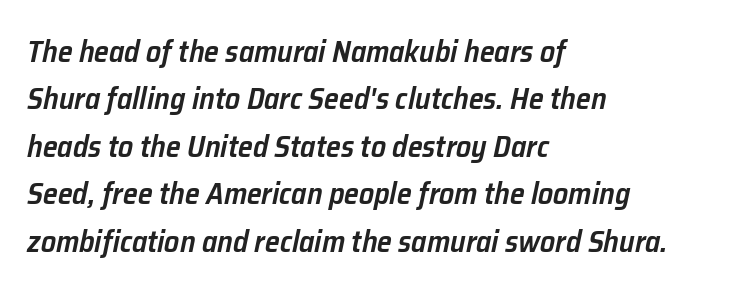
Short and long lines alike share a common starting point at left. You could not count columns in this text — the font is proportionally spaced. Each word holds together tightly as a unit, with standard inter-letter gaps. Regular leading.
